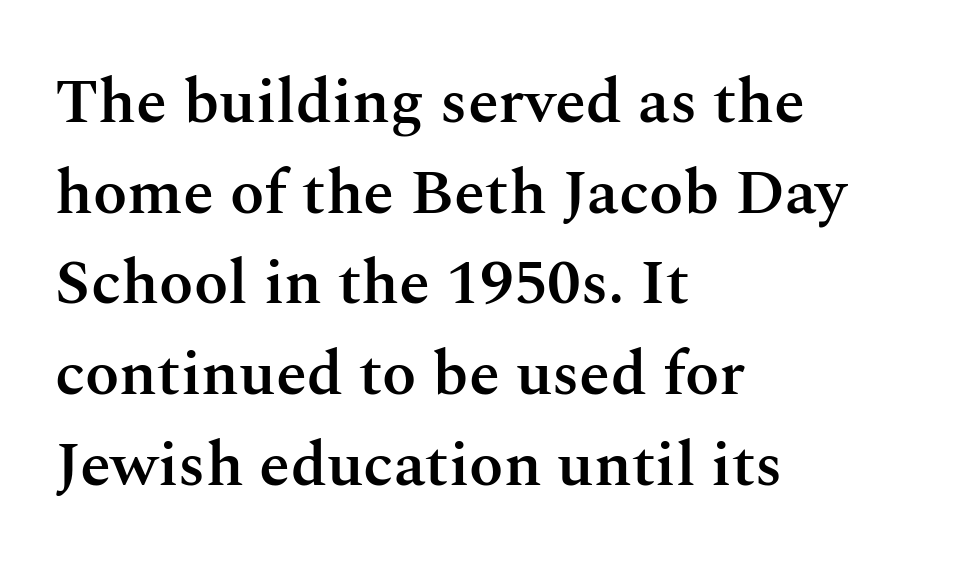
{"serif": "yes", "italic": "no", "bold": "semi", "weight": "semibold", "width": "normal", "stroke_contrast": "medium", "x_height": "medium", "monospaced": "no", "underline": "no", "align": "left", "line_spacing": "normal", "line_spacing_ratio": 1.44, "letter_spacing": "normal", "letter_spacing_em": 0.0, "glyph_px": 63}
